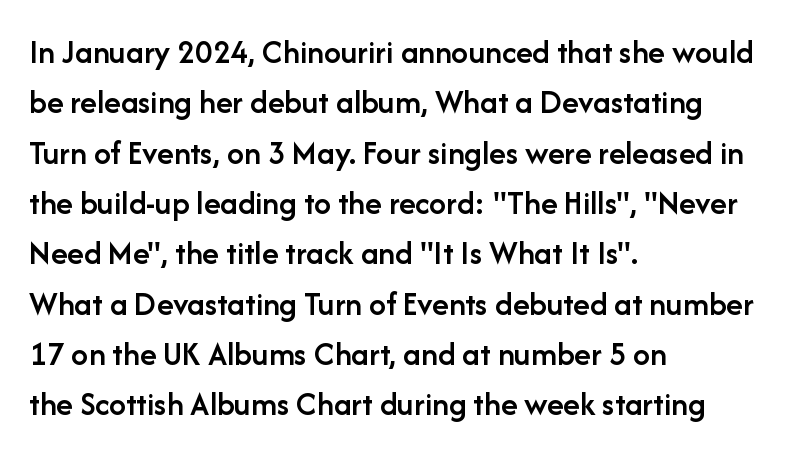
The image shows 34 px semibold sans-serif type, upright; set left-aligned, normal line spacing (1.48x), normal letter spacing, not underlined; low stroke contrast and a medium x-height.
